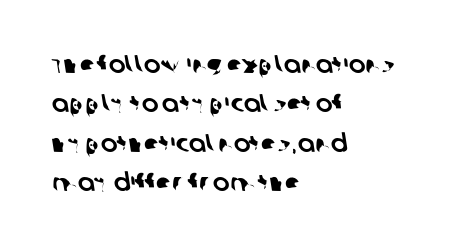
{"underline": "no", "align": "left", "line_spacing": "normal", "line_spacing_ratio": 1.58, "letter_spacing": "normal", "letter_spacing_em": 0.0, "glyph_px": 25}
